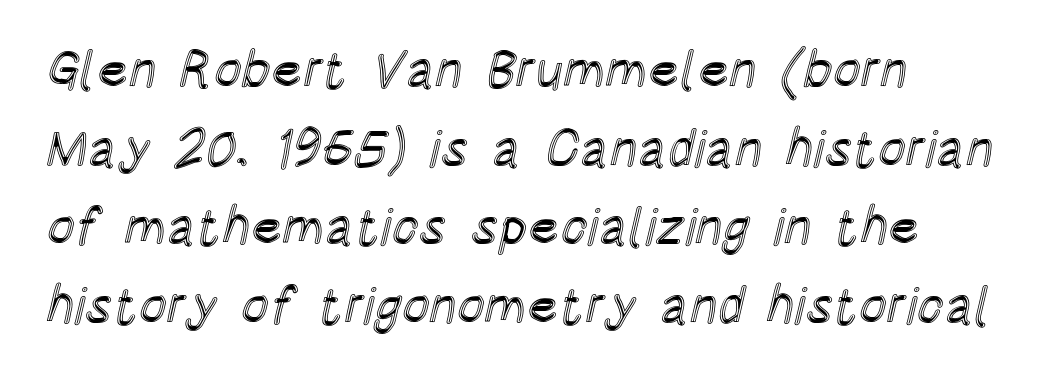
Underline: absent. Spacing between characters is what you'd get straight out of the box. Each line starts at the same left margin while the right side varies. Students, observe: this is what conventionally led text looks like. The letters advance in unequal steps, a hallmark of proportional type.
